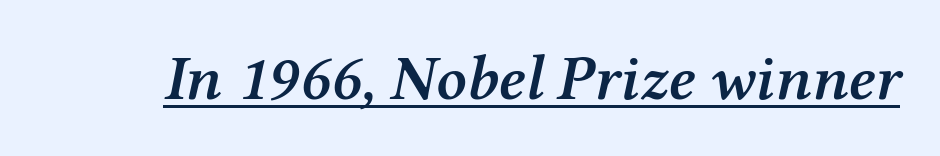
Q: Is the text bold? A: Semi-bold.
Q: Is the text italic (slanted)? A: Yes, it leans right by about 12 degrees.
Q: Is the typeface a serif or a sans-serif typeface? A: Serif.
Q: Is the text underlined? A: Yes.
Q: Is the spacing between letters normal or unusually wide? A: Normal.
Q: Width (condensed, normal, or wide)? A: Normal.
Q: Stroke contrast? A: Medium.
Q: x-height? A: Medium.
Q: Monospaced? A: No.
